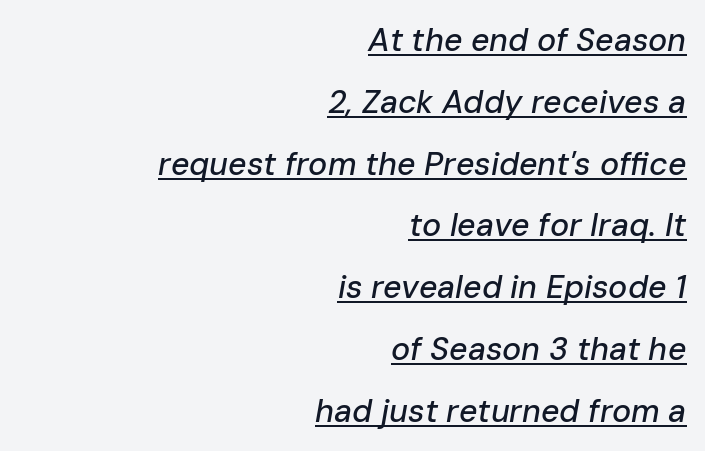
{"italic": "yes", "lean": "right", "slant_degrees": 10, "width": "normal", "stroke_contrast": "low", "x_height": "medium", "monospaced": "no", "underline": "yes", "align": "right", "line_spacing": "loose", "line_spacing_ratio": 1.93, "letter_spacing": "normal", "letter_spacing_em": 0.0, "glyph_px": 32}
